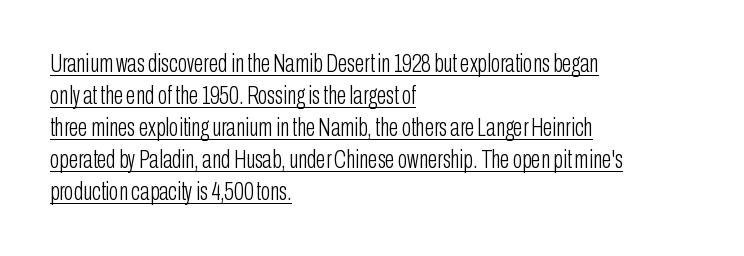
A typesetter would call this leading conventional body-copy spacing. Ordinary non-slanted type is in use. Honestly, the underline is the first thing you notice here. Ink coverage per letter is moderate at most. Left-aligned paragraph, ragged on the right.
